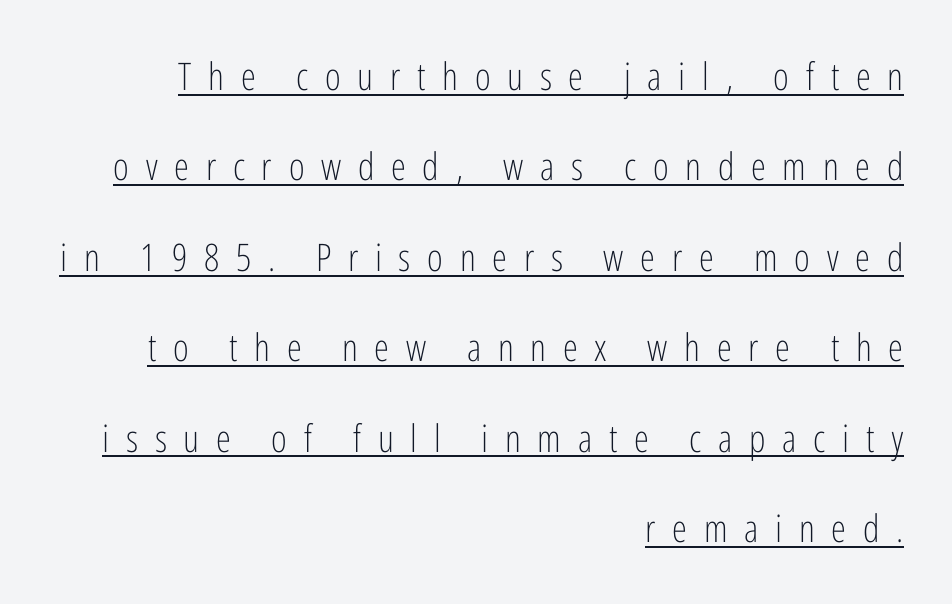
{"serif": "no", "italic": "no", "bold": "no", "weight": "light", "width": "condensed", "stroke_contrast": "low", "x_height": "medium", "monospaced": "no", "underline": "yes", "align": "right", "line_spacing": "loose", "line_spacing_ratio": 2.38, "letter_spacing": "wide", "letter_spacing_em": 0.44, "glyph_px": 38}
